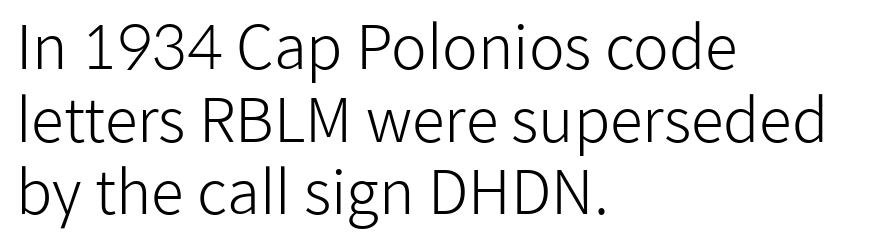
The image shows 60 px light sans-serif type, upright; set left-aligned, line spacing 1.21x, normal letter spacing, not underlined; low stroke contrast and a medium x-height.
